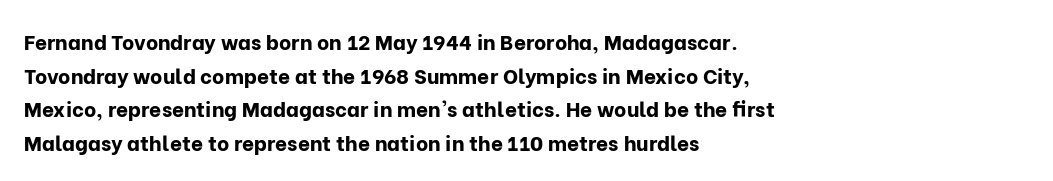
Q: Is the text bold? A: Yes.
Q: Is the text italic (slanted)? A: No, it is upright.
Q: Is the text underlined? A: No.
Q: How is the paragraph aligned? A: Left-aligned.
Q: Is the spacing between letters normal or unusually wide? A: Normal.
Q: Is the spacing between lines tight, normal or loose? A: Normal.
